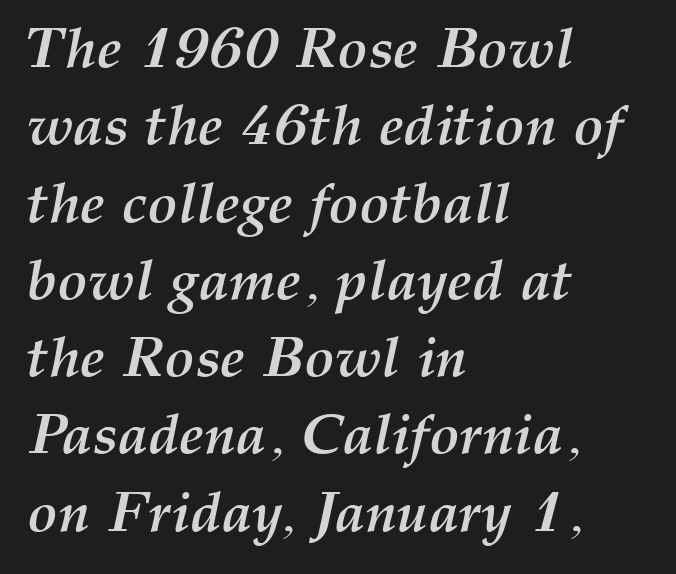
The image shows 56 px semibold type, italic (leaning right); set left-aligned, normal line spacing (1.38x), normal letter spacing, not underlined; medium stroke contrast and a medium x-height.
